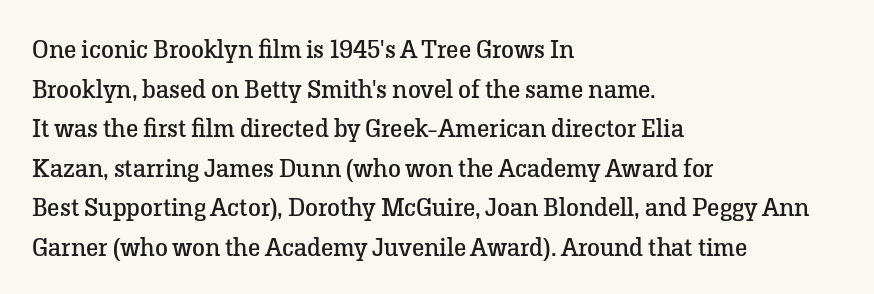
{"italic": "no", "bold": "no", "underline": "no", "align": "left", "line_spacing": "normal", "line_spacing_ratio": 1.52, "letter_spacing": "normal", "letter_spacing_em": 0.0, "glyph_px": 26}
